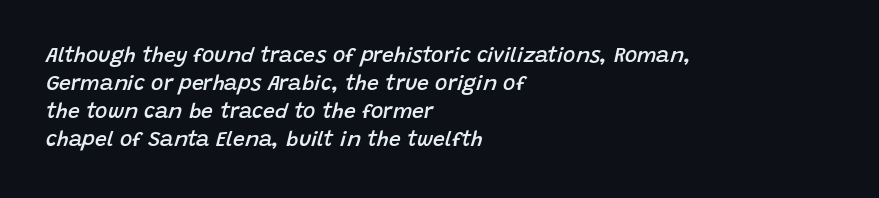
The image shows 21 px text type, italic (leaning right); set left-aligned, normal line spacing (1.33x), normal letter spacing, not underlined.
